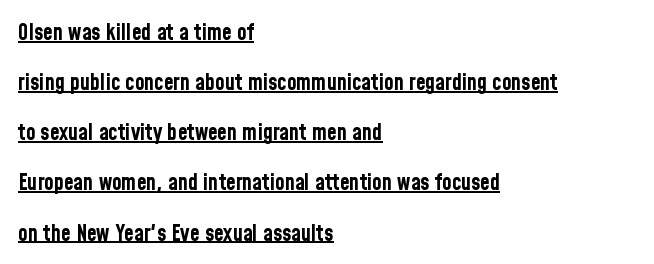
Q: Is the text bold? A: Yes.
Q: Is the text italic (slanted)? A: No, it is upright.
Q: Is the text underlined? A: Yes.
Q: How is the paragraph aligned? A: Left-aligned.
Q: Is the spacing between letters normal or unusually wide? A: Normal.
Q: Is the spacing between lines tight, normal or loose? A: Loose.
